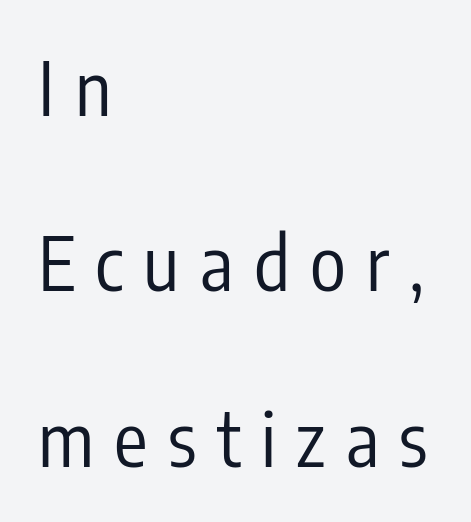
Q: Is the text bold? A: No.
Q: Is the text italic (slanted)? A: No, it is upright.
Q: Is the typeface a serif or a sans-serif typeface? A: Sans-serif.
Q: Is the text underlined? A: No.
Q: How is the paragraph aligned? A: Left-aligned.
Q: Is the spacing between letters normal or unusually wide? A: Unusually wide.
Q: Is the spacing between lines tight, normal or loose? A: Loose.
Q: Width (condensed, normal, or wide)? A: Condensed.
Q: Stroke contrast? A: Low.
Q: x-height? A: Medium.
Q: Monospaced? A: No.
